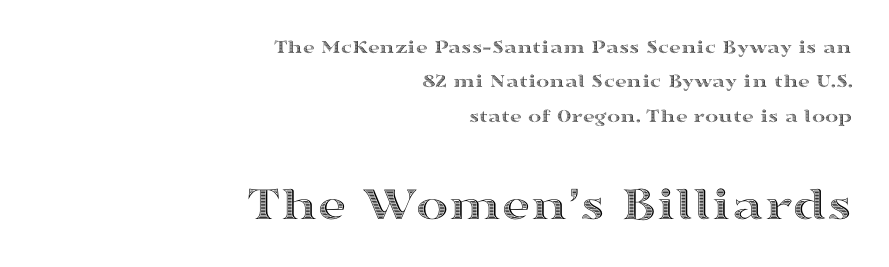
Q: Is the text italic (slanted)? A: No, it is upright.
Q: Is the text underlined? A: No.
Q: How is the paragraph aligned? A: Right-aligned.
Q: Is the spacing between letters normal or unusually wide? A: Normal.
Q: Which block of text is set in a larger size, the first (top) or the second (bottom)? A: The second (bottom) one.
Q: Width (condensed, normal, or wide)? A: Wide.
Q: x-height? A: Medium.
Q: Monospaced? A: No.
